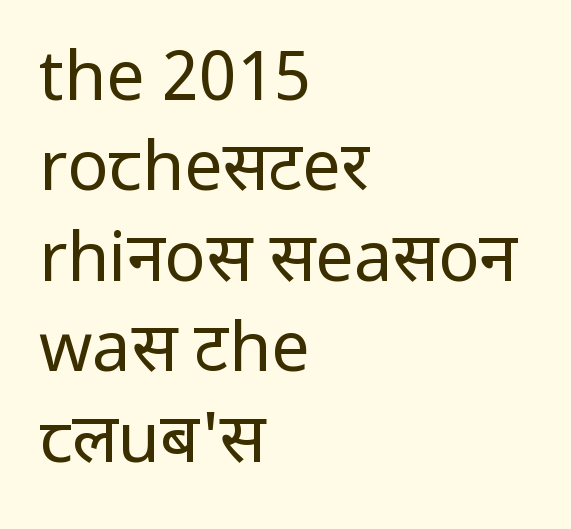
{"serif": "no", "italic": "no", "bold": "no", "weight": "regular", "width": "normal", "stroke_contrast": "low", "x_height": "medium", "monospaced": "no", "underline": "no", "align": "left", "line_spacing": "normal", "line_spacing_ratio": 1.33, "letter_spacing": "normal", "letter_spacing_em": 0.0, "glyph_px": 68}
